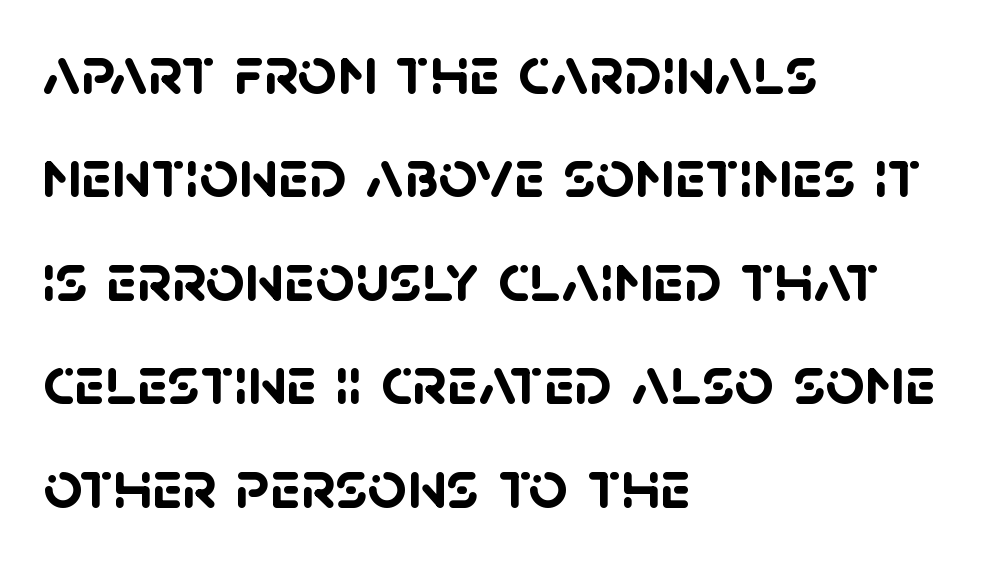
{"serif": "no", "bold": "yes", "weight": "semibold", "width": "normal", "stroke_contrast": "low", "x_height": "large", "monospaced": "no", "underline": "no", "align": "left", "line_spacing": "normal", "line_spacing_ratio": 1.5, "letter_spacing": "normal", "letter_spacing_em": 0.0, "glyph_px": 69}
